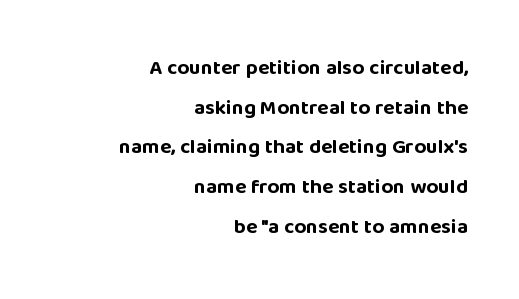
{"italic": "no", "bold": "yes", "underline": "no", "align": "right", "line_spacing_ratio": 1.89, "letter_spacing": "normal", "letter_spacing_em": 0.0, "glyph_px": 21}
